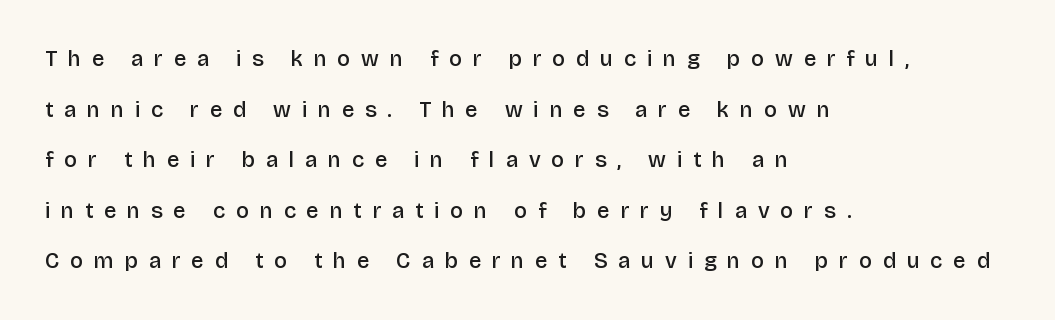
Just letters on the line, the space beneath them empty. Loosely led — the rows are spread out. How are the letters spaced? Widely, with obvious added tracking. Each glyph is drawn with semibold strokes, heavier than normal yet not fully bold.
